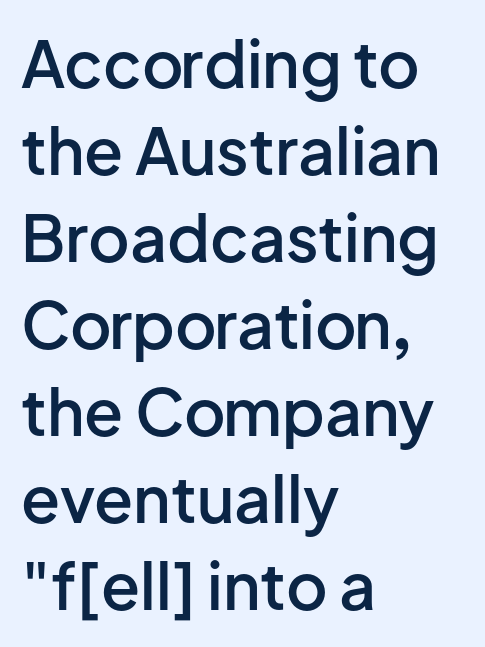
Q: Is the text bold? A: Semi-bold.
Q: Is the text italic (slanted)? A: No, it is upright.
Q: Is the typeface a serif or a sans-serif typeface? A: Sans-serif.
Q: Is the text underlined? A: No.
Q: How is the paragraph aligned? A: Left-aligned.
Q: Is the spacing between letters normal or unusually wide? A: Normal.
Q: Is the spacing between lines tight, normal or loose? A: Normal.
Q: Width (condensed, normal, or wide)? A: Normal.
Q: Stroke contrast? A: Low.
Q: x-height? A: Medium.
Q: Monospaced? A: No.
